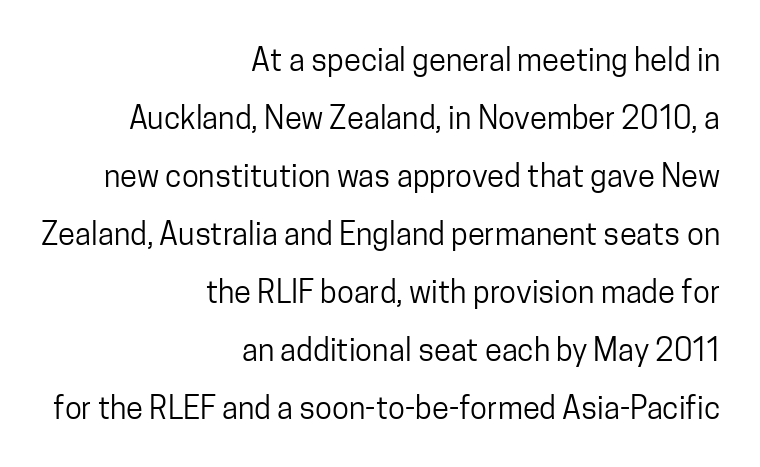
The image shows 31 px regular-weight, condensed sans-serif type, upright; set right-aligned, line spacing 1.87x, normal letter spacing, not underlined; low stroke contrast and a medium x-height.
